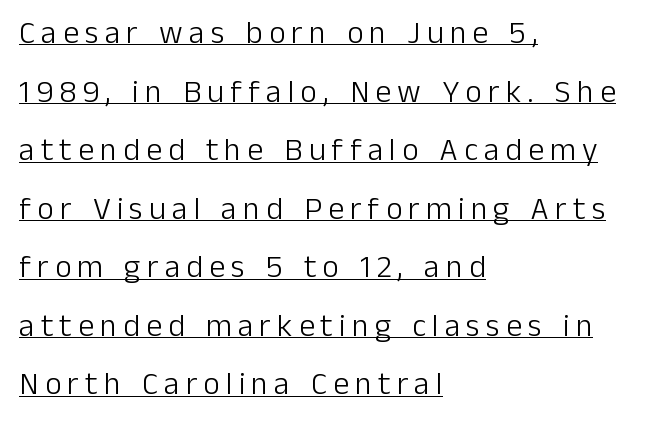
{"serif": "no", "italic": "no", "bold": "no", "weight": "light", "width": "normal", "stroke_contrast": "low", "x_height": "medium", "monospaced": "no", "underline": "yes", "align": "left", "line_spacing_ratio": 1.83, "glyph_px": 32}
